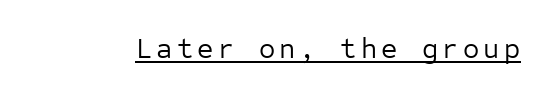
{"serif": "no", "italic": "no", "bold": "no", "weight": "regular", "width": "normal", "stroke_contrast": "low", "x_height": "medium", "monospaced": "yes", "underline": "yes", "glyph_px": 28}
